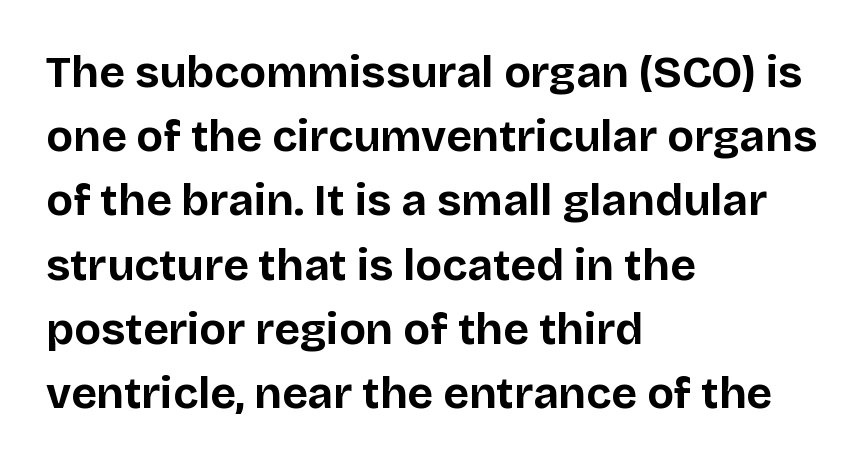
This rendering employs a face without finishing strokes, i.e., a sans-serif. The letters stand upright; this is a roman face. Horizontally, the lines are justified to the leading edge only. The font is running at its bold setting. Vertically, the passage feels balanced, rows spaced as you'd expect. A clean baseline with only descenders dipping below it.
